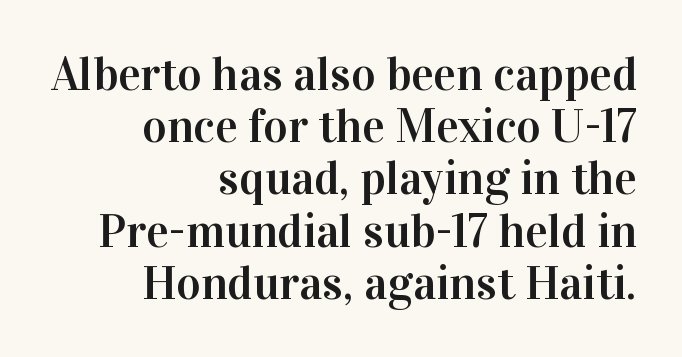
The image shows 47 px serif type, upright; set right-aligned, tight line spacing (1.11x), normal letter spacing, not underlined; high stroke contrast and a medium x-height.
